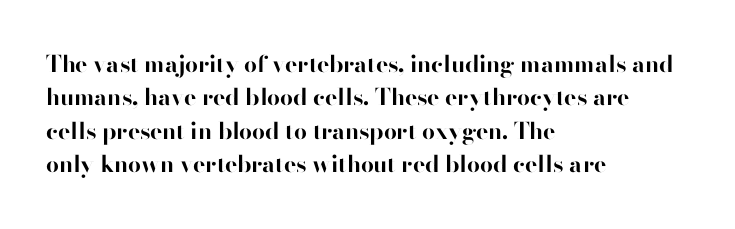
Every letter is thick-stroked: bold, no question. The space directly below the letters is spotless. How would I describe the line gaps? Plain and ordinary. A classic flush-left, rag-right setting is used for this passage. The specimen reads as upright at a glance.
